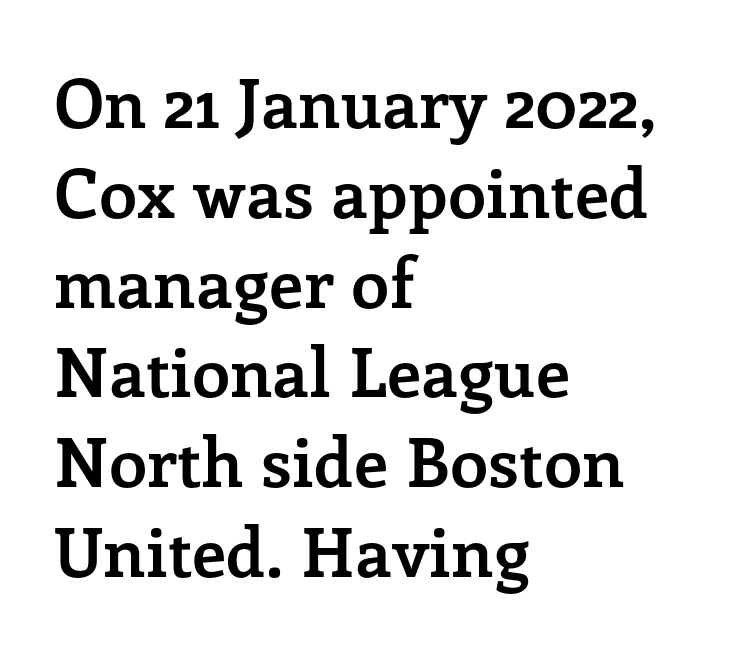
A typesetter would mark this as roman, not italic. Observe the serifs anchoring each vertical stroke in this sample. A typesetter would call this leading conventional body-copy spacing. Heft: maximum for text — a bold. Honestly, there is no underline to notice here at all.
